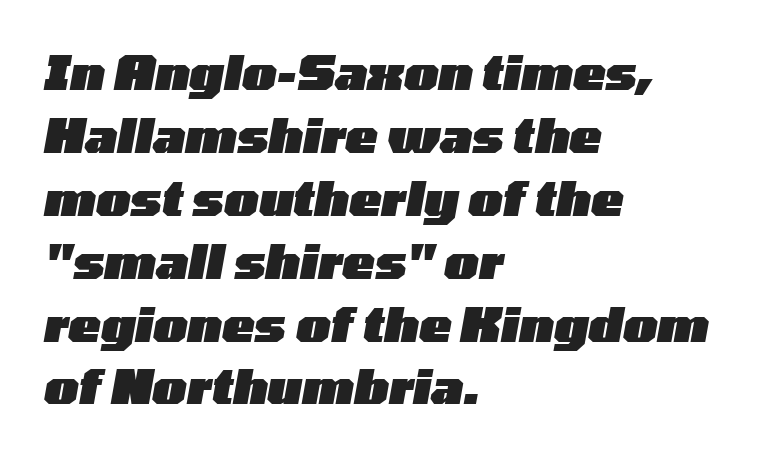
Q: Is the text bold? A: Yes.
Q: Is the text italic (slanted)? A: Yes, it leans right by about 10 degrees.
Q: Is the text underlined? A: No.
Q: How is the paragraph aligned? A: Left-aligned.
Q: Is the spacing between letters normal or unusually wide? A: Normal.
Q: Is the spacing between lines tight, normal or loose? A: Normal.
Q: Width (condensed, normal, or wide)? A: Wide.
Q: Stroke contrast? A: Low.
Q: x-height? A: Medium.
Q: Monospaced? A: No.
